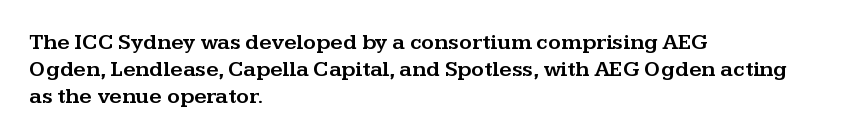
The image shows 22 px text type, upright; set left-aligned, line spacing 1.23x, normal letter spacing, not underlined.
